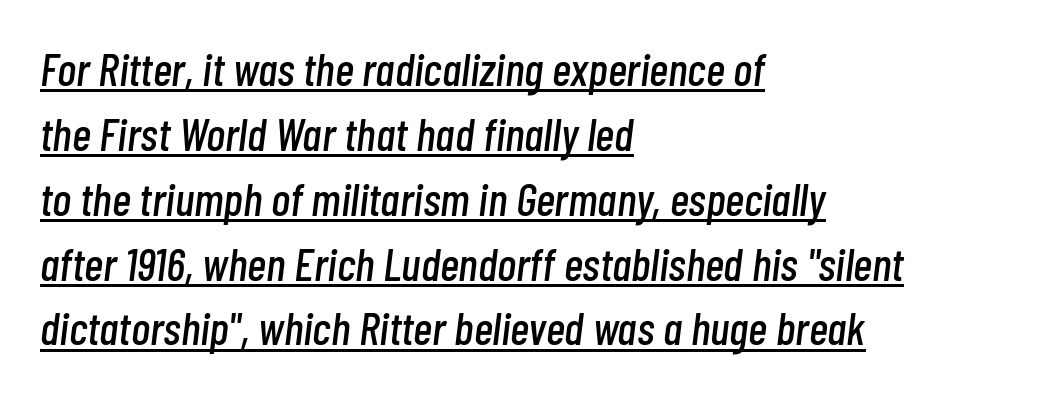
Q: Is the text italic (slanted)? A: Yes, it leans right by about 7 degrees.
Q: Is the text underlined? A: Yes.
Q: How is the paragraph aligned? A: Left-aligned.
Q: Is the spacing between letters normal or unusually wide? A: Normal.
Q: Is the spacing between lines tight, normal or loose? A: Normal.
Q: Width (condensed, normal, or wide)? A: Condensed.
Q: Stroke contrast? A: Low.
Q: x-height? A: Medium.
Q: Monospaced? A: No.
